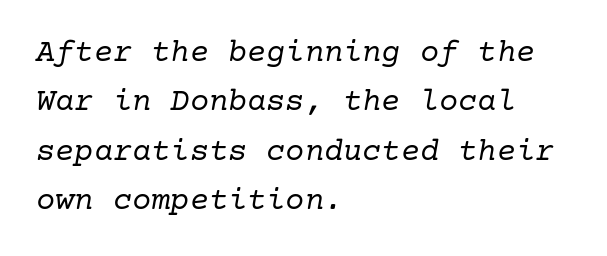
Q: Is the text bold? A: No.
Q: Is the text italic (slanted)? A: Yes, it leans right by about 10 degrees.
Q: Is the typeface a serif or a sans-serif typeface? A: Serif.
Q: Is the text underlined? A: No.
Q: How is the paragraph aligned? A: Left-aligned.
Q: Is the spacing between letters normal or unusually wide? A: Normal.
Q: Is the spacing between lines tight, normal or loose? A: Normal.
Q: Width (condensed, normal, or wide)? A: Normal.
Q: Stroke contrast? A: Low.
Q: x-height? A: Medium.
